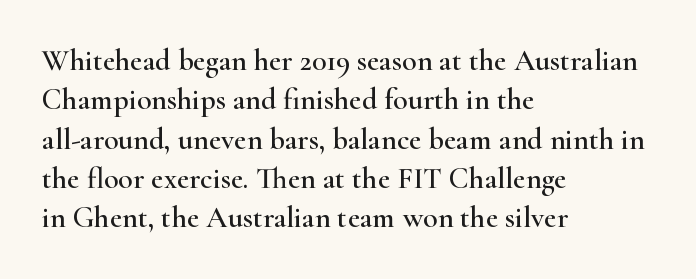
The image shows 30 px wide serif type, upright; set left-aligned, normal line spacing (1.31x), normal letter spacing, not underlined; high stroke contrast and a small x-height.
